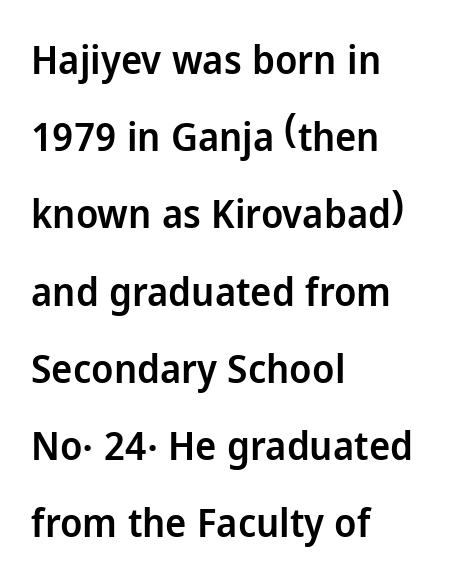
The image shows 40 px semibold sans-serif type, upright; set left-aligned, loose line spacing (1.93x), normal letter spacing, not underlined; low stroke contrast and a medium x-height.
